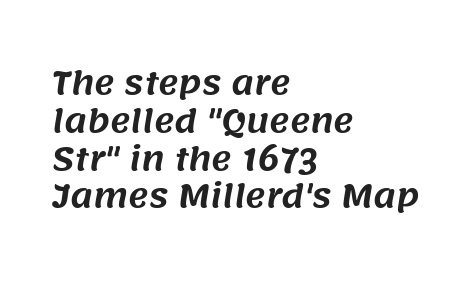
Each line starts at the same left margin while the right side varies. Is this a fixed-width face? No — the glyphs have proportional, varying widths. The text was rendered using a sans face with plain stroke endings. No word sits above an underline. Is the letter spacing exaggerated? No — it looks like the ordinary default.
